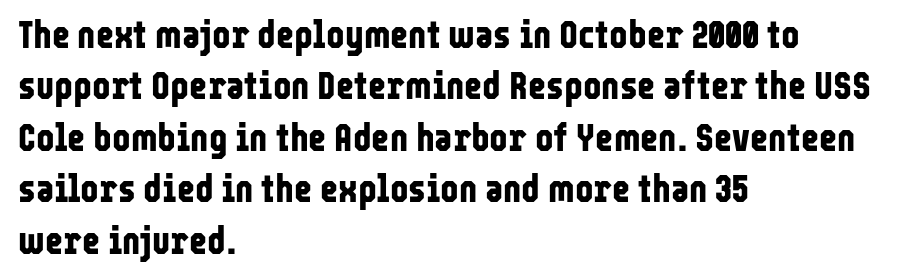
{"serif": "no", "italic": "no", "bold": "yes", "weight": "bold", "width": "condensed", "stroke_contrast": "low", "x_height": "medium", "monospaced": "no", "underline": "no", "align": "left", "line_spacing": "normal", "line_spacing_ratio": 1.32, "letter_spacing": "normal", "letter_spacing_em": 0.0, "glyph_px": 39}
